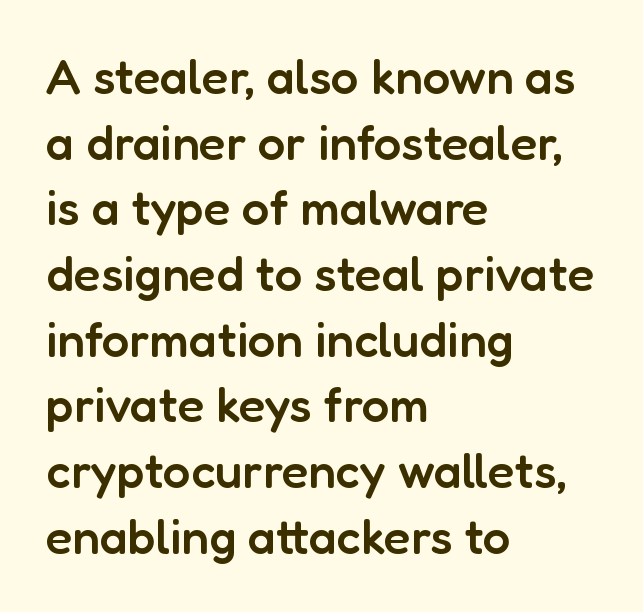
The image shows 49 px semibold sans-serif type, upright; set left-aligned, normal line spacing (1.34x), normal letter spacing, not underlined; low stroke contrast and a medium x-height.
